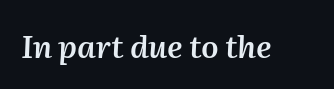
{"italic": "yes", "lean": "right", "slant_degrees": 2, "bold": "semi", "weight": "semibold", "width": "normal", "stroke_contrast": "medium", "x_height": "medium", "monospaced": "no", "underline": "no", "letter_spacing": "normal", "letter_spacing_em": 0.0, "glyph_px": 31}
